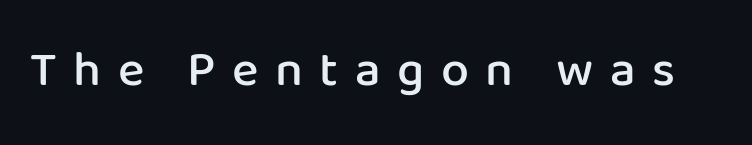
{"serif": "no", "italic": "no", "bold": "semi", "weight": "semibold", "width": "normal", "stroke_contrast": "low", "x_height": "medium", "monospaced": "no", "underline": "no", "letter_spacing": "wide", "letter_spacing_em": 0.33, "glyph_px": 50}
